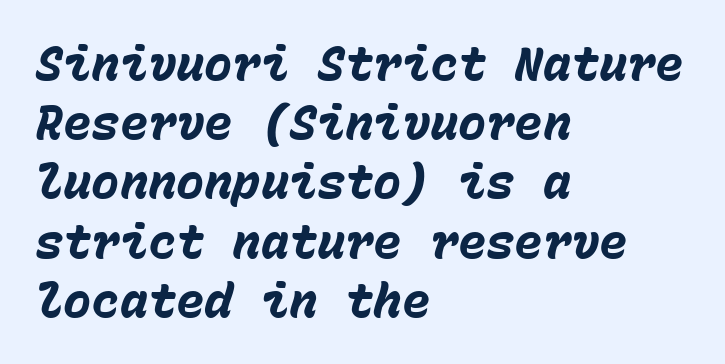
Q: Is the text bold? A: Yes.
Q: Is the text italic (slanted)? A: Yes, it leans right by about 15 degrees.
Q: Is the text underlined? A: No.
Q: How is the paragraph aligned? A: Left-aligned.
Q: Is the spacing between letters normal or unusually wide? A: Normal.
Q: Is the spacing between lines tight, normal or loose? A: Normal.
Q: Width (condensed, normal, or wide)? A: Normal.
Q: Stroke contrast? A: Low.
Q: x-height? A: Medium.
Q: Monospaced? A: Yes.
